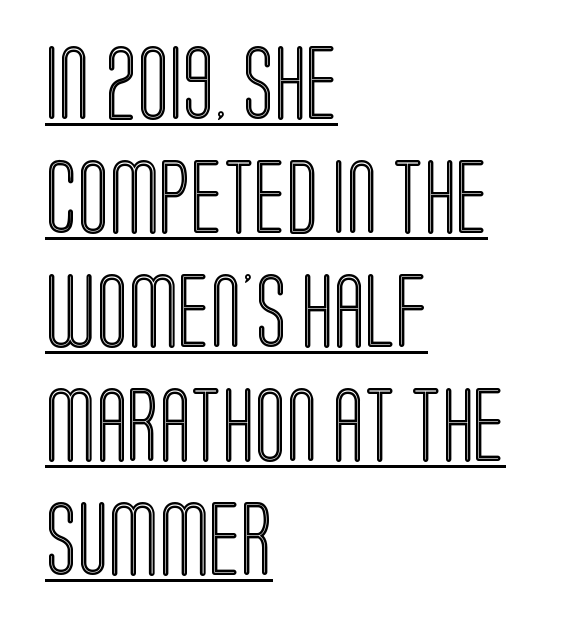
The image shows 74 px condensed type, upright; set left-aligned, normal line spacing (1.54x), normal letter spacing, underlined; a large x-height.
